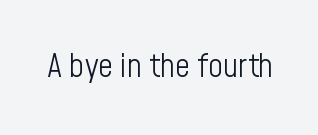
{"serif": "no", "italic": "no", "bold": "no", "weight": "light", "width": "condensed", "stroke_contrast": "low", "x_height": "medium", "monospaced": "no", "underline": "no", "letter_spacing": "normal", "letter_spacing_em": 0.0, "glyph_px": 33}
